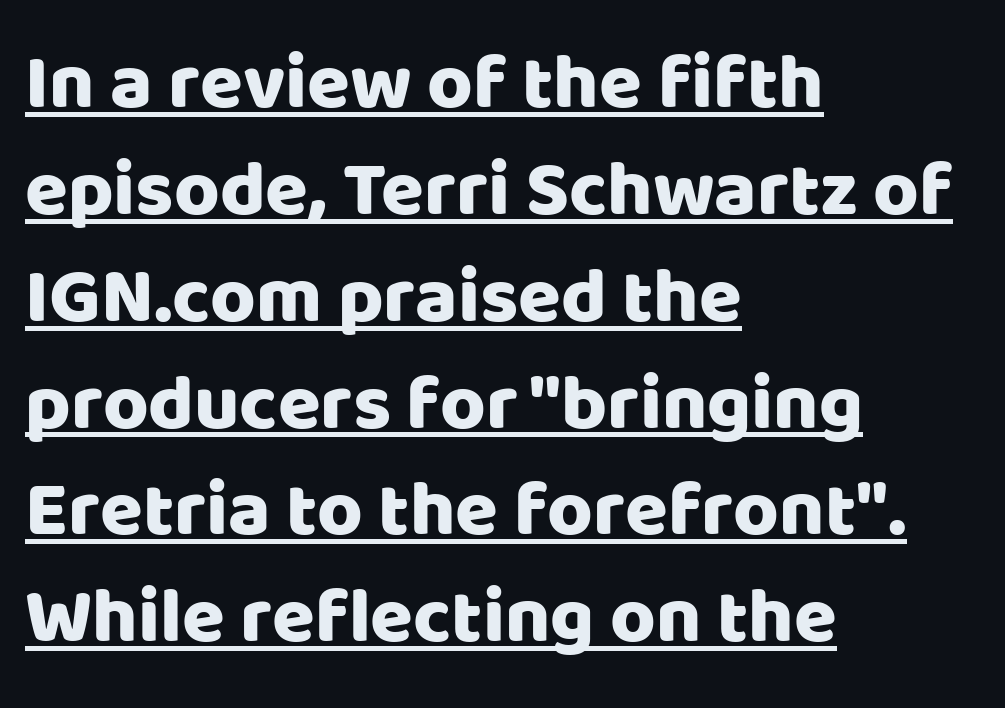
Q: Is the text italic (slanted)? A: No, it is upright.
Q: Is the typeface a serif or a sans-serif typeface? A: Sans-serif.
Q: Is the text underlined? A: Yes.
Q: How is the paragraph aligned? A: Left-aligned.
Q: Is the spacing between letters normal or unusually wide? A: Normal.
Q: Is the spacing between lines tight, normal or loose? A: Normal.
Q: Width (condensed, normal, or wide)? A: Normal.
Q: Stroke contrast? A: Low.
Q: x-height? A: Large.
Q: Monospaced? A: No.
